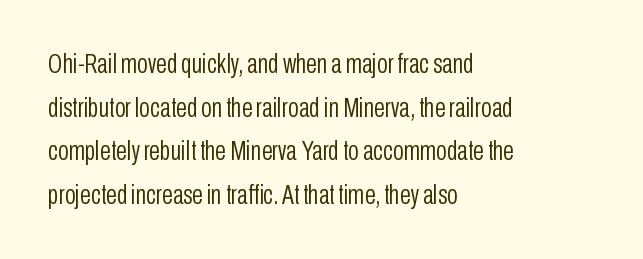
{"serif": "no", "italic": "no", "bold": "no", "weight": "light", "width": "condensed", "stroke_contrast": "low", "x_height": "medium", "monospaced": "no", "underline": "no", "align": "left", "line_spacing": "normal", "line_spacing_ratio": 1.56, "letter_spacing": "normal", "letter_spacing_em": 0.0, "glyph_px": 28}
